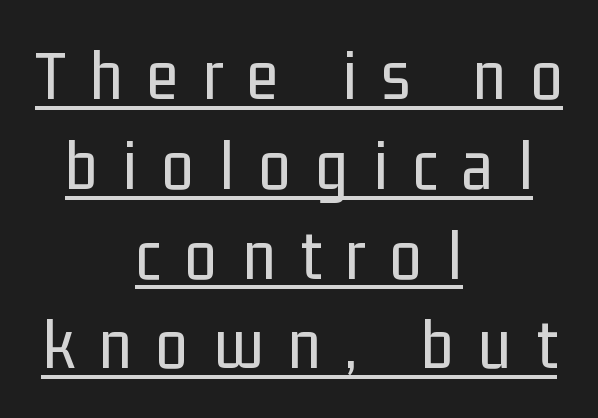
The font's upright variant was chosen for this text. Compared with typical body copy, the letter spacing here is much looser. A typesetter would label this face a sans. The lines in this sample share a center point and differ in where they start and stop. Character widths vary here, with narrow letters taking less room than wide ones.
